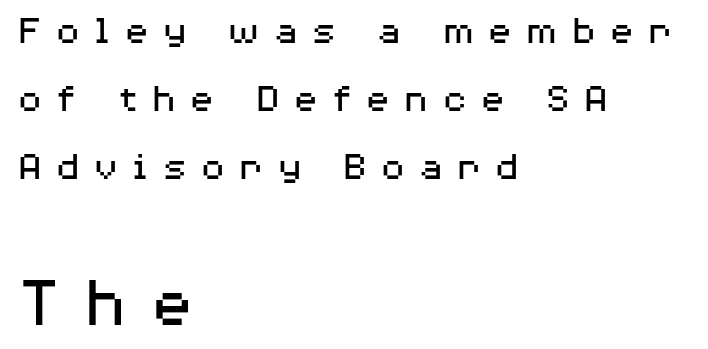
Q: Is the text bold? A: No.
Q: Is the text italic (slanted)? A: No, it is upright.
Q: Is the typeface a serif or a sans-serif typeface? A: Sans-serif.
Q: Is the text underlined? A: No.
Q: How is the paragraph aligned? A: Left-aligned.
Q: Is the spacing between letters normal or unusually wide? A: Unusually wide.
Q: Is the spacing between lines tight, normal or loose? A: Normal.
Q: Which block of text is set in a larger size, the first (top) or the second (bottom)? A: The second (bottom) one.
Q: Width (condensed, normal, or wide)? A: Wide.
Q: Stroke contrast? A: Medium.
Q: x-height? A: Medium.
Q: Monospaced? A: No.
